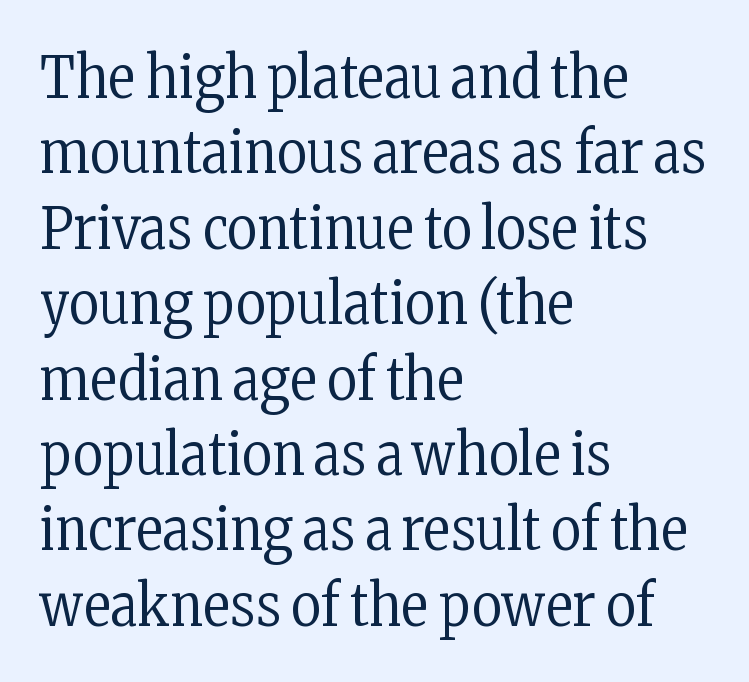
The image shows 58 px regular-weight, condensed serif type, upright; set left-aligned, normal line spacing (1.3x), normal letter spacing, not underlined; low stroke contrast and a medium x-height.
